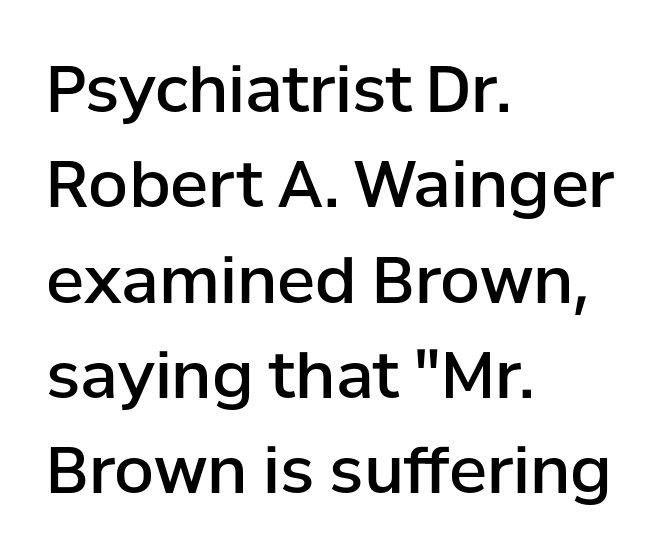
The image shows 64 px semibold sans-serif type, upright; set left-aligned, normal line spacing (1.49x), normal letter spacing, not underlined; low stroke contrast and a medium x-height.
